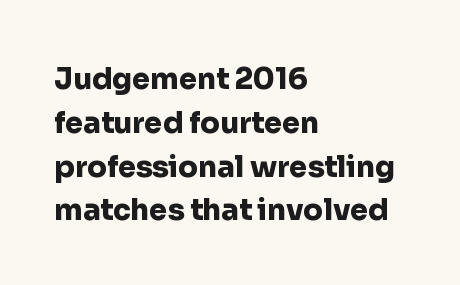
The image shows 29 px heavy sans-serif type, upright; set left-aligned, normal line spacing (1.51x), normal letter spacing, not underlined; low stroke contrast and a medium x-height.
